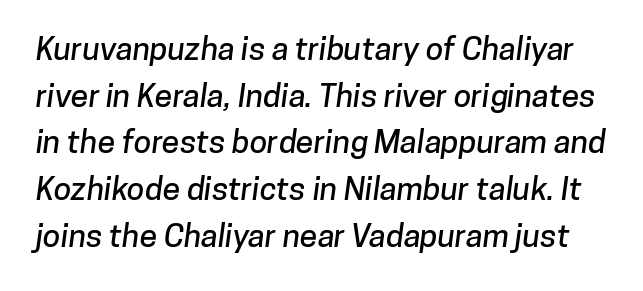
Q: Is the typeface a serif or a sans-serif typeface? A: Sans-serif.
Q: Is the text underlined? A: No.
Q: Is the spacing between letters normal or unusually wide? A: Normal.
Q: Is the spacing between lines tight, normal or loose? A: Normal.
Q: Width (condensed, normal, or wide)? A: Normal.
Q: Stroke contrast? A: Low.
Q: x-height? A: Medium.
Q: Monospaced? A: No.
